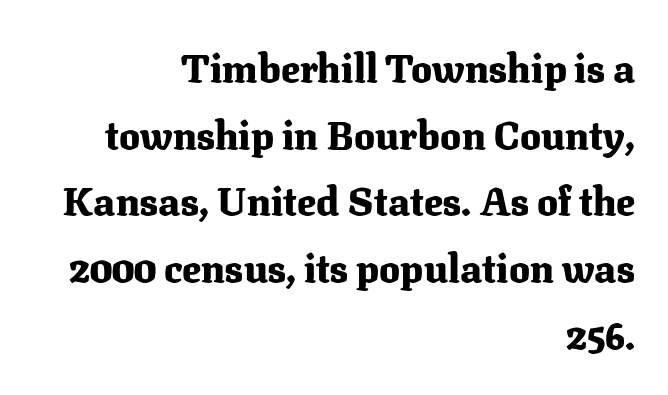
The tracking reads as untouched default to a designer's eye. A student would call this right alignment; a typographer would say flush right, rag left. Heft: maximum for text — a bold. Style check: upright. Little horizontal feet cap the strokes, marking this as serif type. Character widths vary here, with narrow letters taking less room than wide ones.
